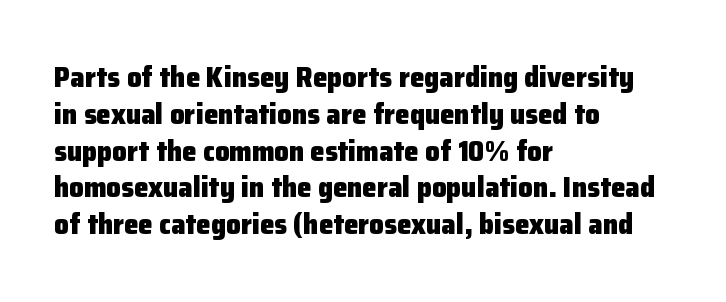
Q: Is the text bold? A: Yes.
Q: Is the text italic (slanted)? A: No, it is upright.
Q: Is the typeface a serif or a sans-serif typeface? A: Sans-serif.
Q: Is the text underlined? A: No.
Q: How is the paragraph aligned? A: Left-aligned.
Q: Is the spacing between letters normal or unusually wide? A: Normal.
Q: Is the spacing between lines tight, normal or loose? A: Normal.
Q: Width (condensed, normal, or wide)? A: Normal.
Q: Stroke contrast? A: Low.
Q: x-height? A: Medium.
Q: Monospaced? A: No.
